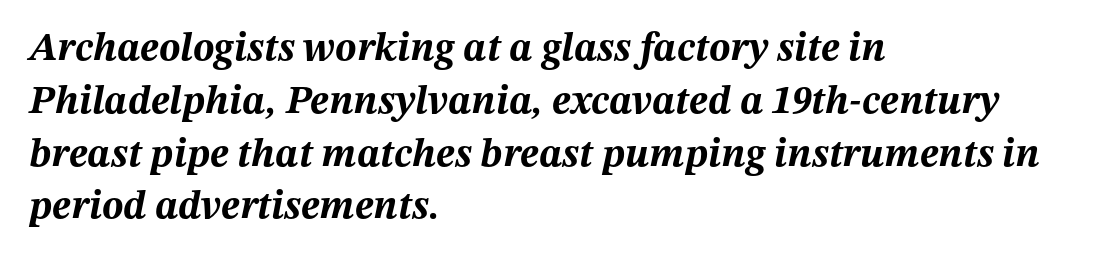
Q: Is the text bold? A: Yes.
Q: Is the text italic (slanted)? A: Yes, it leans right by about 12 degrees.
Q: Is the text underlined? A: No.
Q: How is the paragraph aligned? A: Left-aligned.
Q: Is the spacing between letters normal or unusually wide? A: Normal.
Q: Is the spacing between lines tight, normal or loose? A: Normal.
Q: Width (condensed, normal, or wide)? A: Normal.
Q: Stroke contrast? A: Medium.
Q: x-height? A: Medium.
Q: Monospaced? A: No.
